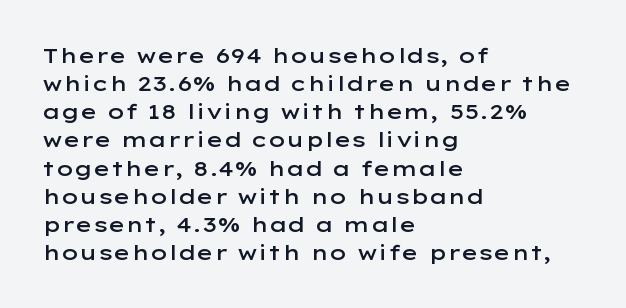
{"italic": "no", "bold": "semi", "underline": "no", "align": "left", "line_spacing": "normal", "line_spacing_ratio": 1.34, "letter_spacing": "normal", "letter_spacing_em": 0.0, "glyph_px": 21}
